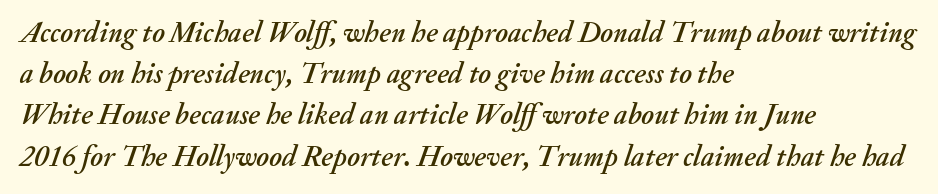
{"italic": "yes", "lean": "right", "slant_degrees": 20, "width": "normal", "stroke_contrast": "medium", "x_height": "small", "monospaced": "no", "underline": "no", "align": "left", "line_spacing": "normal", "line_spacing_ratio": 1.42, "letter_spacing": "normal", "letter_spacing_em": 0.0, "glyph_px": 29}
